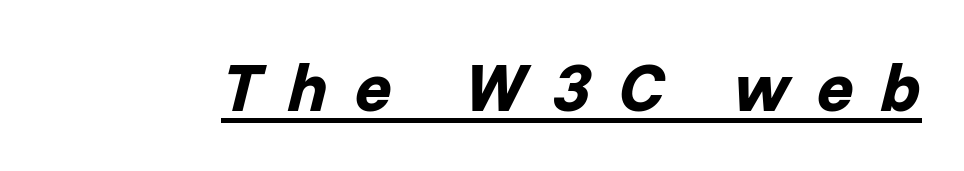
The image shows 68 px bold type, italic (leaning right); set unusually wide letter spacing (+0.4 em), underlined; low stroke contrast and a medium x-height.
